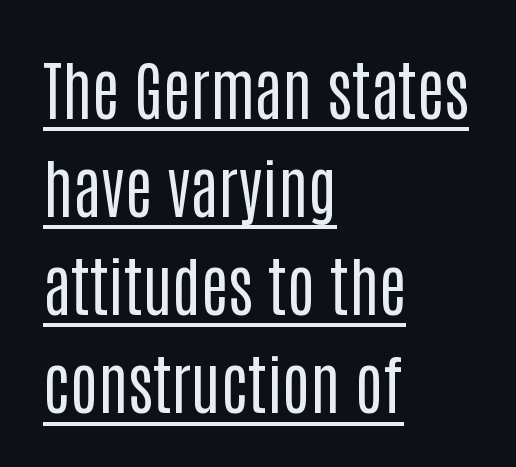
{"serif": "no", "italic": "no", "bold": "no", "weight": "regular", "width": "condensed", "stroke_contrast": "low", "x_height": "large", "monospaced": "no", "underline": "yes", "align": "left", "line_spacing": "normal", "line_spacing_ratio": 1.51, "letter_spacing": "normal", "letter_spacing_em": 0.0, "glyph_px": 65}
